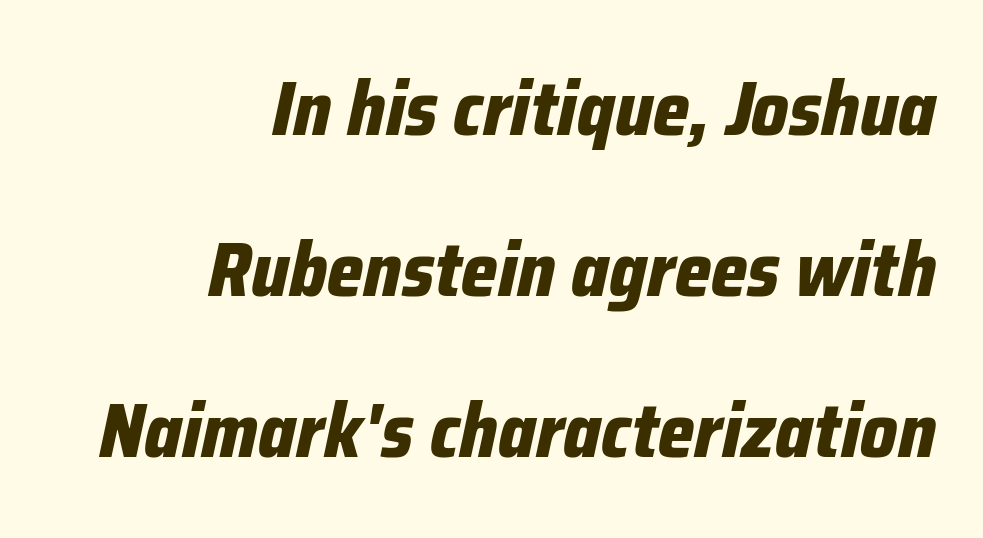
Rendered with sloped, italic letterforms. The tracking reads as untouched default to a designer's eye. These words are printed bold, with thick strokes throughout. The passage is arranged like a letterhead date or caption credit — flush right. Honestly, the rows look like they've been pulled way apart.
